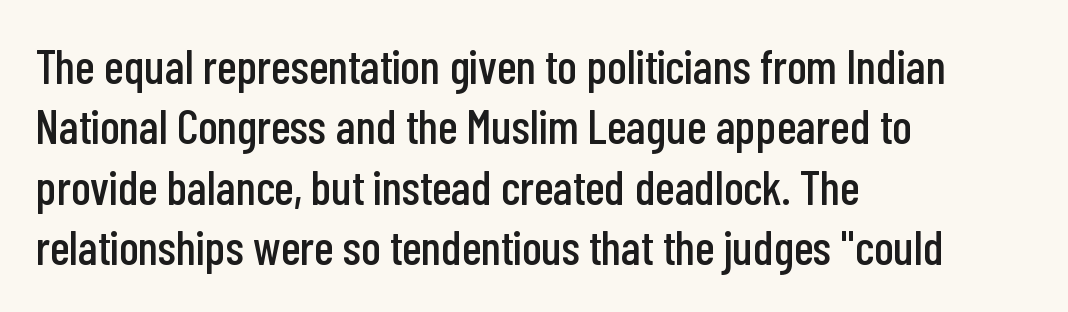
The image shows 48 px condensed sans-serif type, upright; set left-aligned, normal line spacing (1.26x), normal letter spacing, not underlined; low stroke contrast and a medium x-height.
